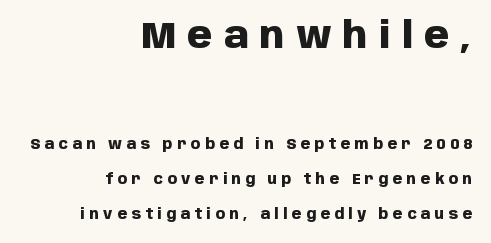
{"serif": "no", "italic": "no", "bold": "yes", "weight": "heavy", "width": "normal", "stroke_contrast": "low", "x_height": "large", "monospaced": "no", "underline": "no", "align": "right", "line_spacing": "loose", "line_spacing_ratio": 2.49, "letter_spacing": "wide", "letter_spacing_em": 0.31, "larger_block": "first", "size_ratio": 2.57, "glyph_px": 36}
